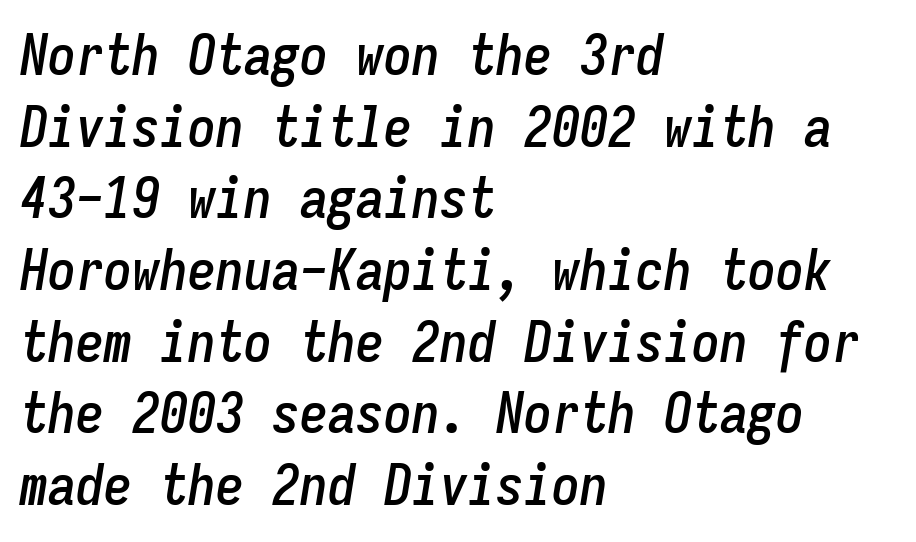
The image shows 56 px condensed type, italic (leaning right), monospaced; set left-aligned, normal line spacing (1.28x), normal letter spacing, not underlined; low stroke contrast and a medium x-height.
